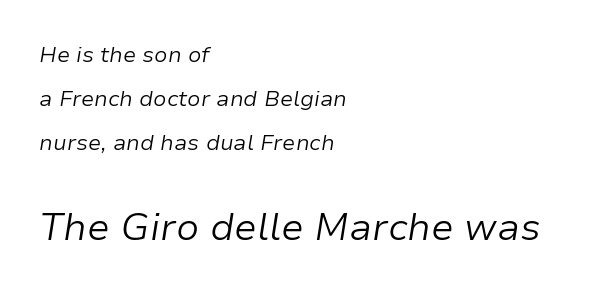
{"italic": "yes", "lean": "right", "slant_degrees": 9, "bold": "no", "weight": "light", "width": "normal", "stroke_contrast": "low", "x_height": "medium", "monospaced": "no", "underline": "no", "align": "left", "line_spacing": "loose", "line_spacing_ratio": 1.99, "letter_spacing": "normal", "letter_spacing_em": 0.0, "larger_block": "second", "size_ratio": 1.73, "glyph_px": 38}
